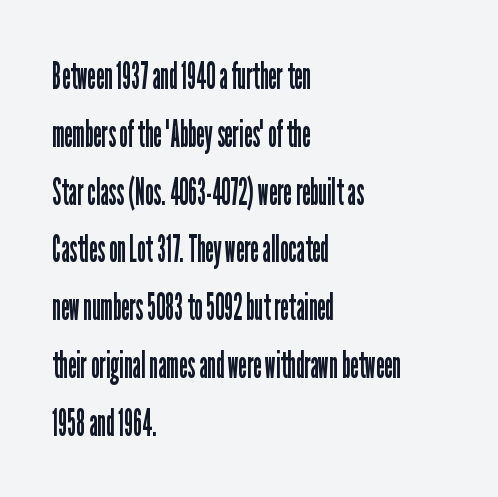
Plain, unruled lines of type. Does the copy run flush right? No — it runs flush left. Successive baselines arrive at the customary interval. Caption: face not bold, strokes unweighted.
